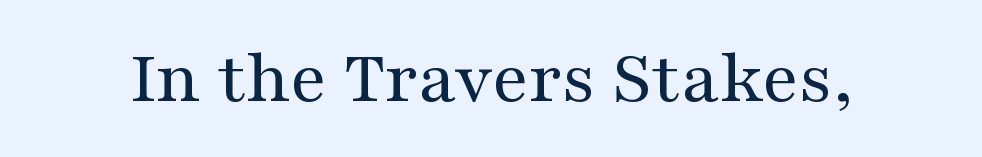
Q: Is the text bold? A: No.
Q: Is the text italic (slanted)? A: No, it is upright.
Q: Is the typeface a serif or a sans-serif typeface? A: Serif.
Q: Is the text underlined? A: No.
Q: Is the spacing between letters normal or unusually wide? A: Normal.
Q: Width (condensed, normal, or wide)? A: Wide.
Q: Stroke contrast? A: Medium.
Q: x-height? A: Medium.
Q: Monospaced? A: No.
